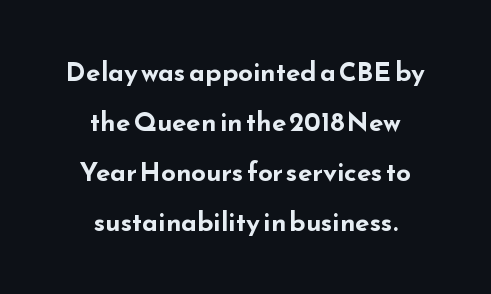
Q: Is the text bold? A: Yes.
Q: Is the text italic (slanted)? A: No, it is upright.
Q: Is the text underlined? A: No.
Q: How is the paragraph aligned? A: Centered.
Q: Is the spacing between letters normal or unusually wide? A: Normal.
Q: Is the spacing between lines tight, normal or loose? A: Loose.
